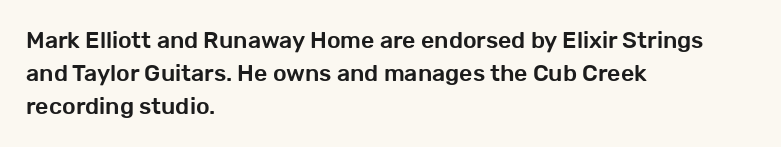
Q: Is the text italic (slanted)? A: No, it is upright.
Q: Is the text underlined? A: No.
Q: How is the paragraph aligned? A: Left-aligned.
Q: Is the spacing between letters normal or unusually wide? A: Normal.
Q: Is the spacing between lines tight, normal or loose? A: Normal.
